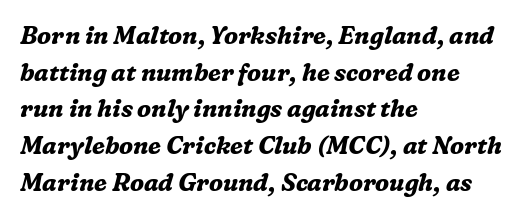
Q: Is the text bold? A: Yes.
Q: Is the text italic (slanted)? A: Yes, it leans right by about 16 degrees.
Q: Is the text underlined? A: No.
Q: How is the paragraph aligned? A: Left-aligned.
Q: Is the spacing between letters normal or unusually wide? A: Normal.
Q: Is the spacing between lines tight, normal or loose? A: Normal.
